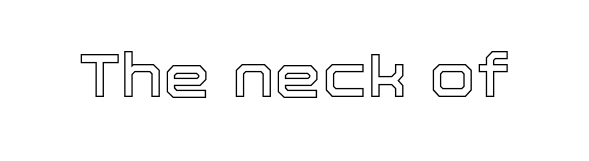
The baseline area is clear. What stands out about the letter spacing? Nothing — it is the standard amount. In terms of posture, this sample is upright. The face used here is proportionally spaced, like ordinary book or web type.
